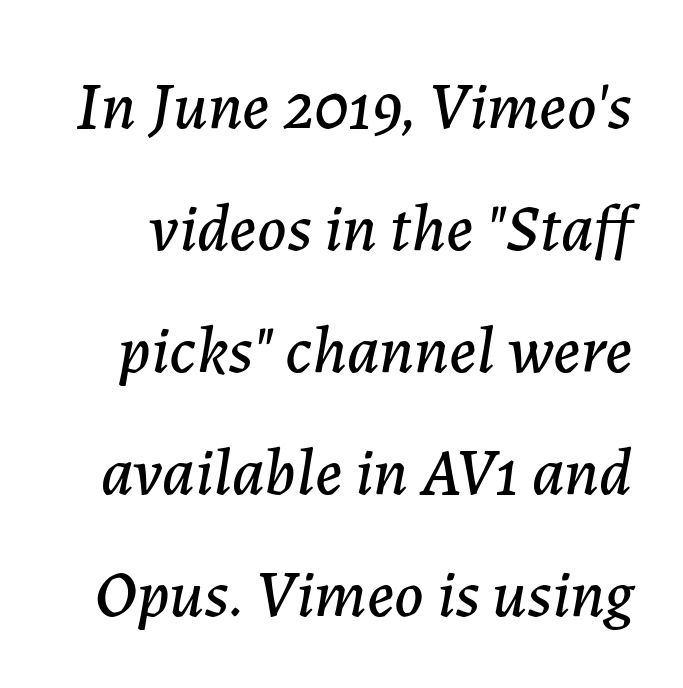
Posture: slanted. Check the space under the baseline: it is left empty. Nobody touched the tracking dial on this one. This sample has the flowing, uneven cadence of proportional lettering.
